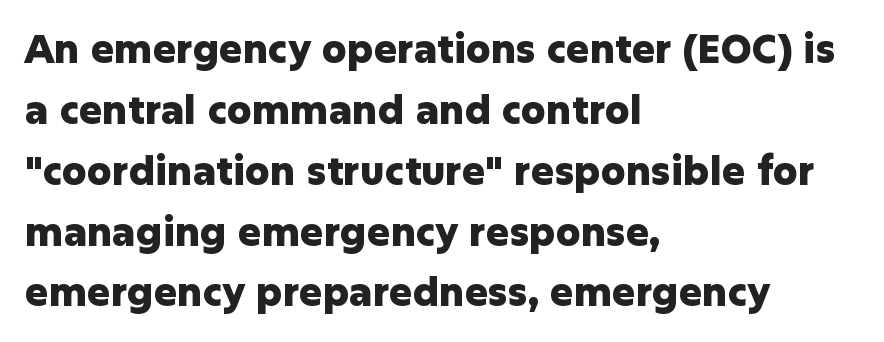
{"serif": "no", "italic": "no", "bold": "yes", "weight": "heavy", "width": "normal", "stroke_contrast": "low", "x_height": "medium", "monospaced": "no", "underline": "no", "align": "left", "line_spacing": "normal", "line_spacing_ratio": 1.56, "letter_spacing": "normal", "letter_spacing_em": 0.0, "glyph_px": 39}
